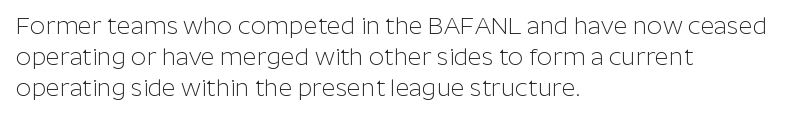
{"italic": "no", "bold": "no", "underline": "no", "align": "left", "line_spacing": "normal", "line_spacing_ratio": 1.29, "letter_spacing": "normal", "letter_spacing_em": 0.0, "glyph_px": 24}
